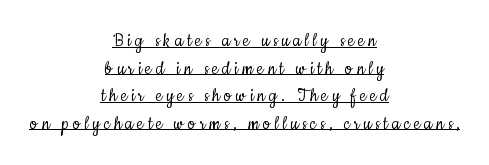
{"bold": "no", "underline": "yes", "align": "center", "line_spacing": "normal", "line_spacing_ratio": 1.31, "glyph_px": 21}
